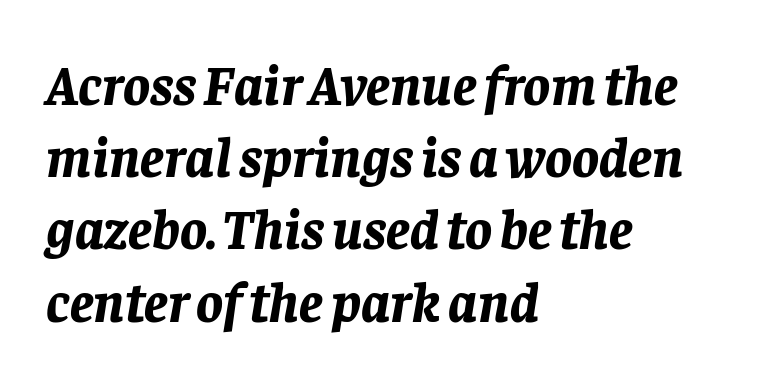
The passage is arranged the way most books set body copy — flush left. Heavy, bold letterforms. Note the varied advance widths — an 'i' is clearly narrower than an 'm'. How are the letters spaced? Ordinarily, with no added tracking. One glance says typical: line gaps are just what's usual.
